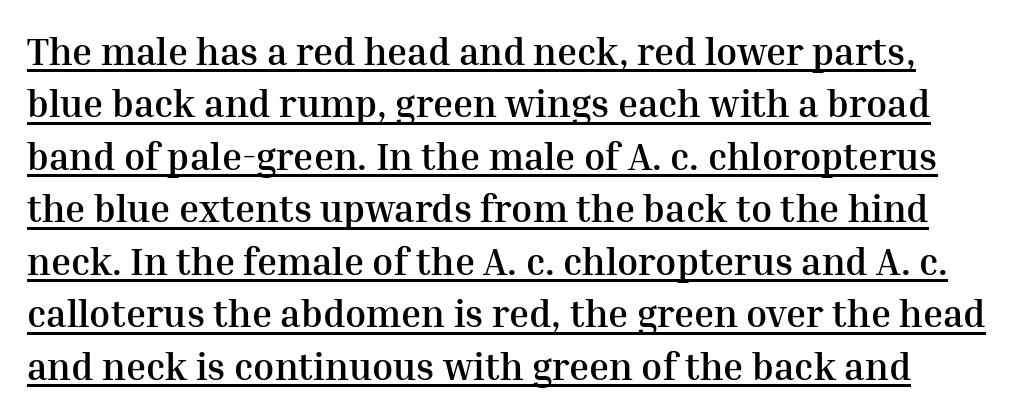
{"serif": "yes", "italic": "no", "bold": "yes", "weight": "semibold", "width": "normal", "stroke_contrast": "medium", "x_height": "medium", "monospaced": "no", "underline": "yes", "line_spacing": "normal", "line_spacing_ratio": 1.38, "letter_spacing": "normal", "letter_spacing_em": 0.0, "glyph_px": 38}
